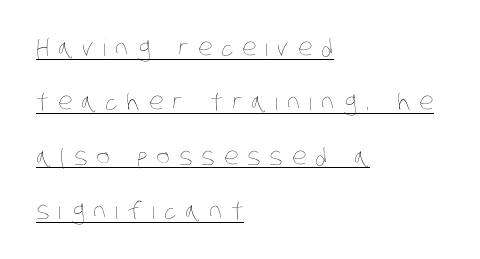
{"bold": "no", "underline": "yes", "align": "left", "line_spacing": "loose", "line_spacing_ratio": 2.36, "letter_spacing": "wide", "letter_spacing_em": 0.39, "glyph_px": 23}
